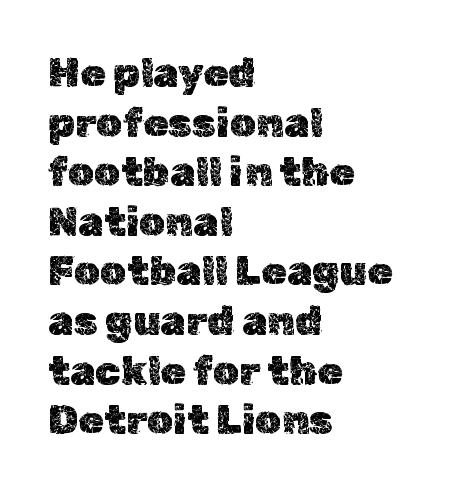
Q: Is the text italic (slanted)? A: No, it is upright.
Q: Is the text underlined? A: No.
Q: How is the paragraph aligned? A: Left-aligned.
Q: Is the spacing between letters normal or unusually wide? A: Normal.
Q: Width (condensed, normal, or wide)? A: Normal.
Q: x-height? A: Medium.
Q: Monospaced? A: No.
